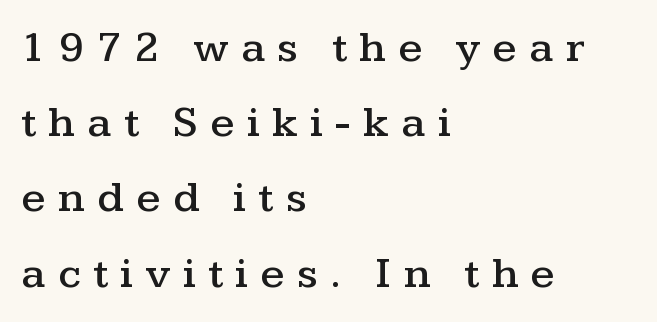
Q: Is the text italic (slanted)? A: No, it is upright.
Q: Is the typeface a serif or a sans-serif typeface? A: Serif.
Q: Is the text underlined? A: No.
Q: How is the paragraph aligned? A: Left-aligned.
Q: Is the spacing between letters normal or unusually wide? A: Unusually wide.
Q: Width (condensed, normal, or wide)? A: Wide.
Q: Stroke contrast? A: Medium.
Q: x-height? A: Medium.
Q: Monospaced? A: No.
